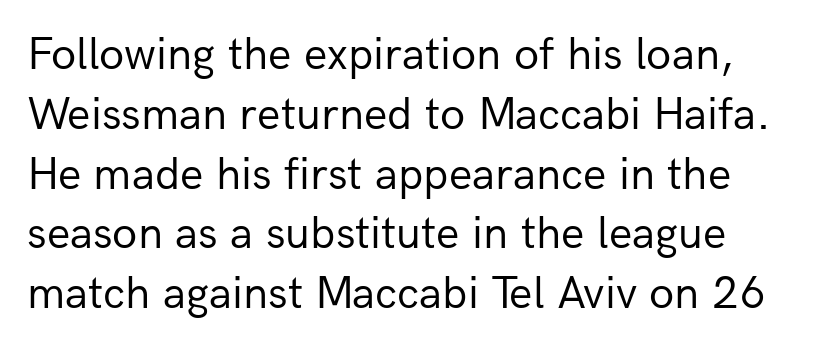
The image shows 46 px regular-weight sans-serif type, upright; set normal line spacing (1.3x), normal letter spacing, not underlined; low stroke contrast and a medium x-height.
